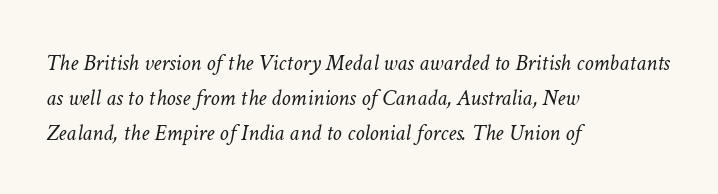
Horizontal bands of white between lines are of average thickness. The text carries the slant typical of an italic or oblique font. Plain, unruled lines of type. Observe the ordinary spacing: letters are neighbours, not strangers.
